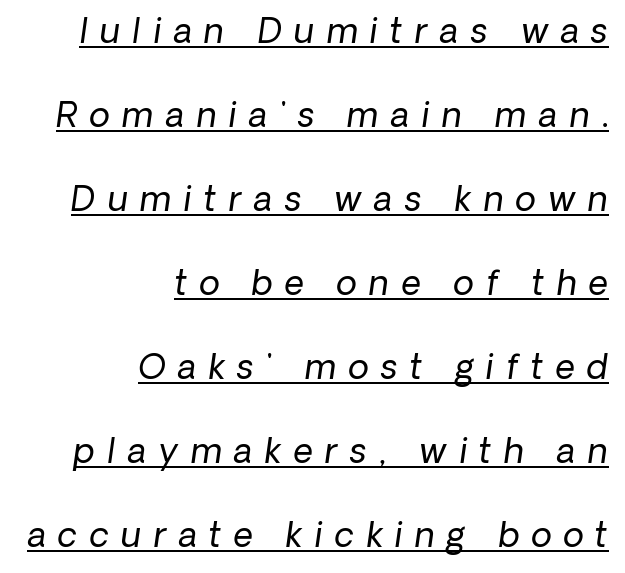
Q: Is the text bold? A: No.
Q: Is the text italic (slanted)? A: Yes, it leans right by about 8 degrees.
Q: Is the text underlined? A: Yes.
Q: How is the paragraph aligned? A: Right-aligned.
Q: Is the spacing between letters normal or unusually wide? A: Unusually wide.
Q: Is the spacing between lines tight, normal or loose? A: Loose.
Q: Width (condensed, normal, or wide)? A: Normal.
Q: Stroke contrast? A: Low.
Q: x-height? A: Medium.
Q: Monospaced? A: No.
